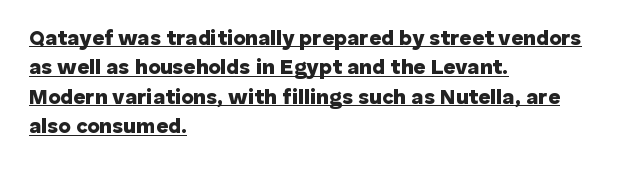
{"italic": "no", "bold": "yes", "underline": "yes", "align": "left", "line_spacing": "normal", "line_spacing_ratio": 1.4, "letter_spacing": "normal", "letter_spacing_em": 0.0, "glyph_px": 21}
